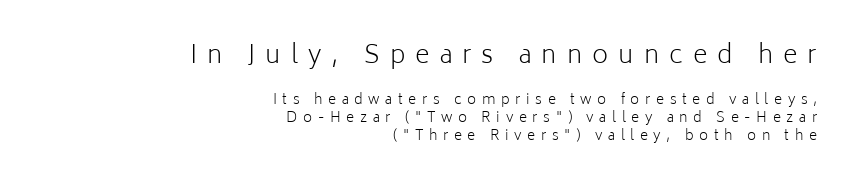
Q: Is the text bold? A: No.
Q: Is the text italic (slanted)? A: No, it is upright.
Q: Is the text underlined? A: No.
Q: How is the paragraph aligned? A: Right-aligned.
Q: Is the spacing between letters normal or unusually wide? A: Unusually wide.
Q: Is the spacing between lines tight, normal or loose? A: Normal.
Q: Which block of text is set in a larger size, the first (top) or the second (bottom)? A: The first (top) one.
